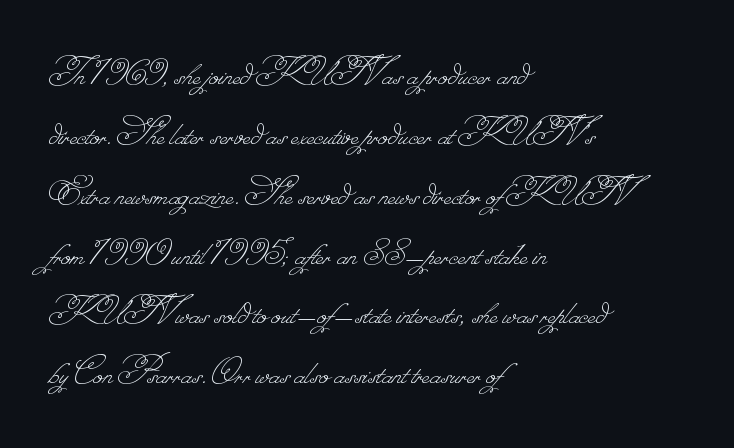
Short note: letters normally spaced. One-word summary of the alignment: left. This sample keeps an unexceptional amount of space between lines. Has an underline been added? It has not.
